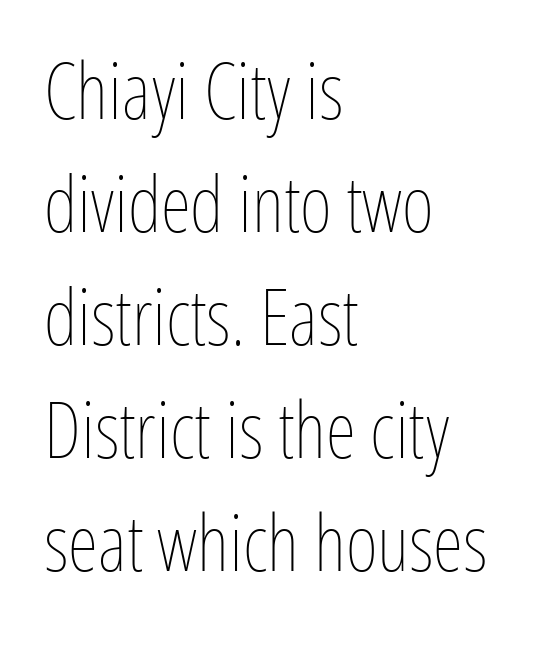
These lines sit exactly where default settings would place them. The zone under the glyphs is completely vacant. This reads as an unemphasized weight, regular at the heaviest. Every character sits straight up, as roman type does. One-word summary of the alignment: left. A typesetter would call this proportional, since set widths differ per character.
